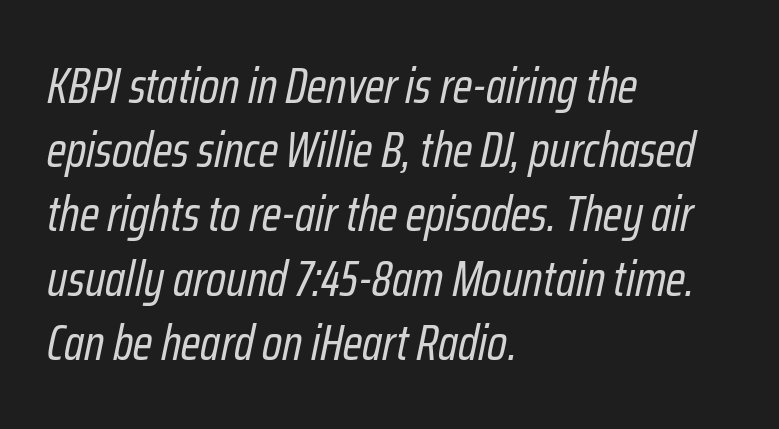
The image shows 49 px regular-weight, condensed type, italic (leaning right); set left-aligned, normal line spacing (1.31x), normal letter spacing, not underlined; low stroke contrast and a medium x-height.
